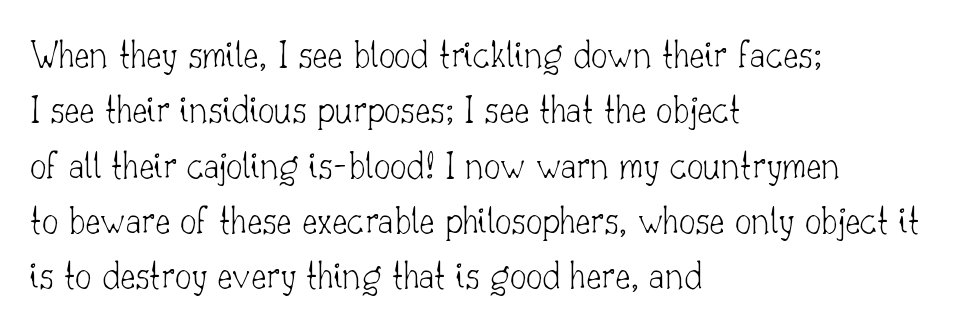
Q: Is the text bold? A: No.
Q: Is the text italic (slanted)? A: No, it is upright.
Q: Is the typeface a serif or a sans-serif typeface? A: Serif.
Q: Is the text underlined? A: No.
Q: How is the paragraph aligned? A: Left-aligned.
Q: Is the spacing between letters normal or unusually wide? A: Normal.
Q: Is the spacing between lines tight, normal or loose? A: Normal.
Q: Width (condensed, normal, or wide)? A: Normal.
Q: Stroke contrast? A: Low.
Q: x-height? A: Small.
Q: Monospaced? A: No.
